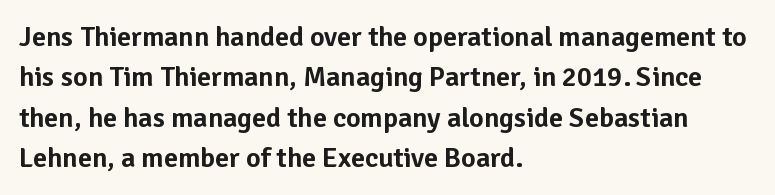
Characters remain perfectly vertical along every line. Varying glyph widths throughout — classic text-font behaviour. The face used here is a sans, in the tradition of grotesques and geometrics. Which margin do the lines hug? The left one — the right edge is uneven. Whoever set this chose a conventional vertical rhythm.
